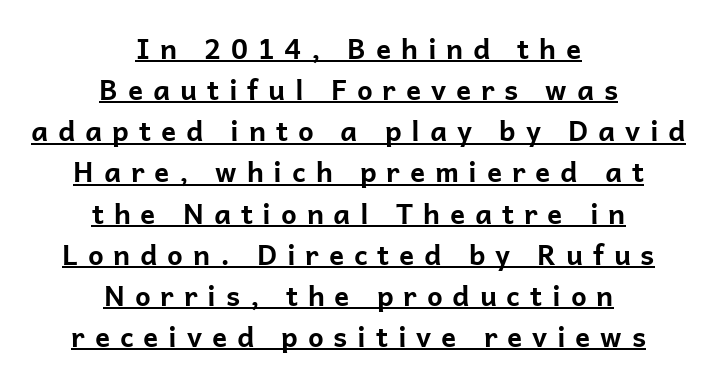
{"serif": "no", "italic": "no", "bold": "yes", "weight": "bold", "width": "normal", "stroke_contrast": "low", "x_height": "medium", "monospaced": "no", "underline": "yes", "align": "center", "line_spacing": "normal", "line_spacing_ratio": 1.47, "letter_spacing": "wide", "letter_spacing_em": 0.35, "glyph_px": 28}
